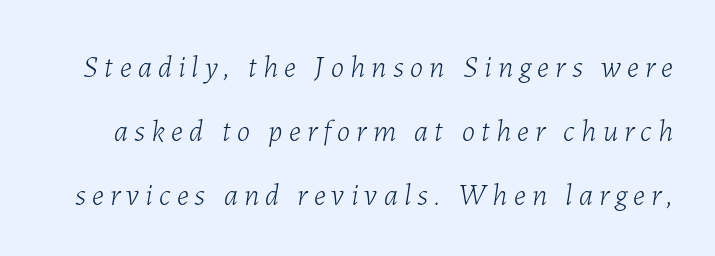
The designer dialed line spacing up above the default. Italic? Definitely — the glyphs are oblique. The words here are not underlined. Between one letter and the next there's a generous, obvious gap.
